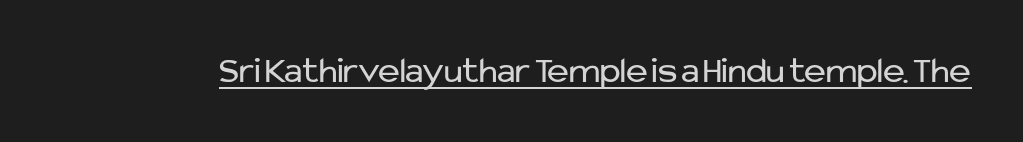
The image shows 37 px regular-weight sans-serif type, upright; set normal letter spacing, underlined; low stroke contrast and a medium x-height.
